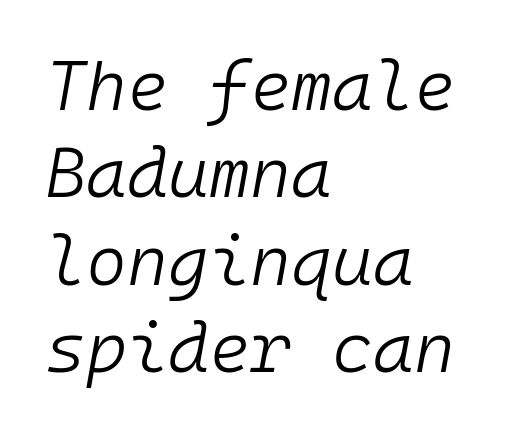
The passage shown is not bold in any degree. Nobody touched the tracking dial on this one. The specimen reads as italic at a glance. Descenders hang freely into open space. Whoever set this chose a conventional vertical rhythm. Here the designer chose a console-style face with uniform glyph widths.
